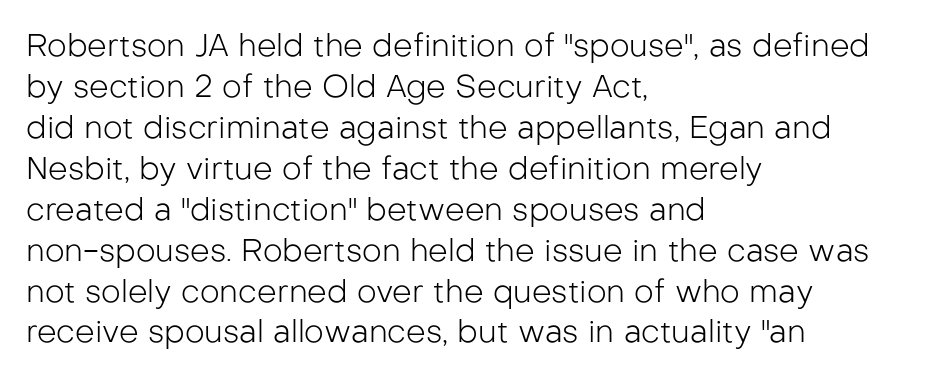
Q: Is the text bold? A: No.
Q: Is the text italic (slanted)? A: No, it is upright.
Q: Is the typeface a serif or a sans-serif typeface? A: Sans-serif.
Q: Is the text underlined? A: No.
Q: How is the paragraph aligned? A: Left-aligned.
Q: Is the spacing between letters normal or unusually wide? A: Normal.
Q: Is the spacing between lines tight, normal or loose? A: Normal.
Q: Width (condensed, normal, or wide)? A: Normal.
Q: Stroke contrast? A: Low.
Q: x-height? A: Medium.
Q: Monospaced? A: No.
